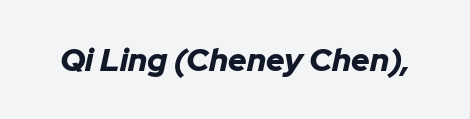
{"italic": "yes", "lean": "right", "slant_degrees": 12, "bold": "yes", "weight": "bold", "width": "normal", "stroke_contrast": "low", "x_height": "medium", "monospaced": "no", "underline": "no", "letter_spacing": "normal", "letter_spacing_em": 0.0, "glyph_px": 32}
